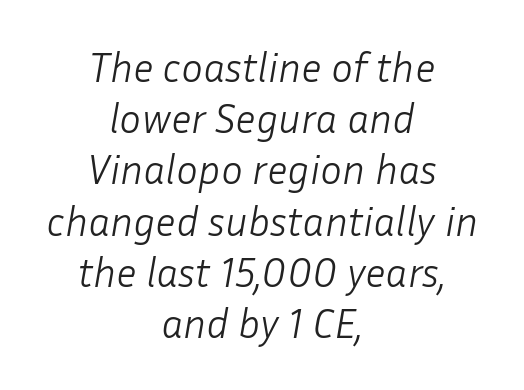
The image shows 41 px light type, italic (leaning right); set centered, normal line spacing (1.25x), normal letter spacing, not underlined; low stroke contrast and a medium x-height.
